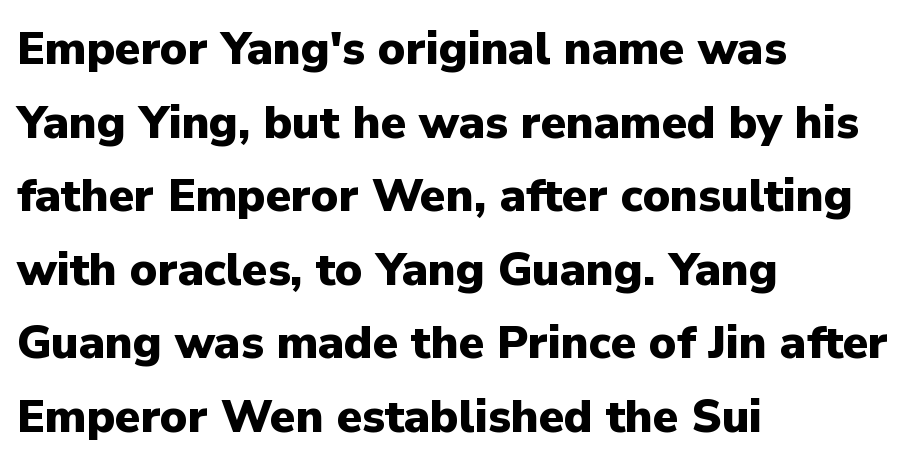
Q: Is the text bold? A: Yes.
Q: Is the text italic (slanted)? A: No, it is upright.
Q: Is the typeface a serif or a sans-serif typeface? A: Sans-serif.
Q: Is the text underlined? A: No.
Q: How is the paragraph aligned? A: Left-aligned.
Q: Is the spacing between letters normal or unusually wide? A: Normal.
Q: Is the spacing between lines tight, normal or loose? A: Normal.
Q: Width (condensed, normal, or wide)? A: Normal.
Q: Stroke contrast? A: Low.
Q: x-height? A: Medium.
Q: Monospaced? A: No.
